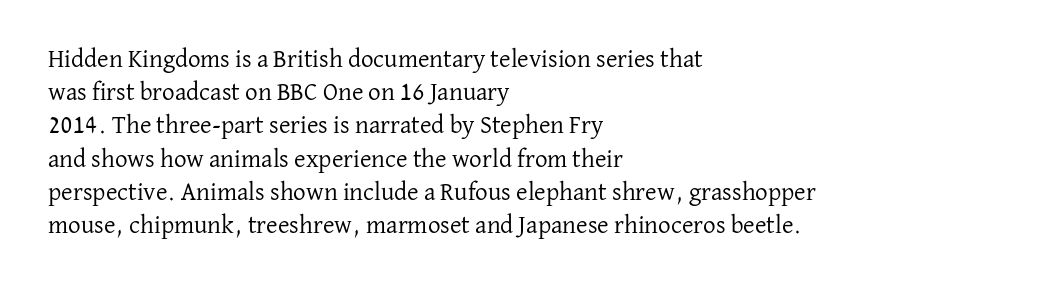
Q: Is the text bold? A: No.
Q: Is the text italic (slanted)? A: No, it is upright.
Q: Is the text underlined? A: No.
Q: How is the paragraph aligned? A: Left-aligned.
Q: Is the spacing between letters normal or unusually wide? A: Normal.
Q: Is the spacing between lines tight, normal or loose? A: Normal.
